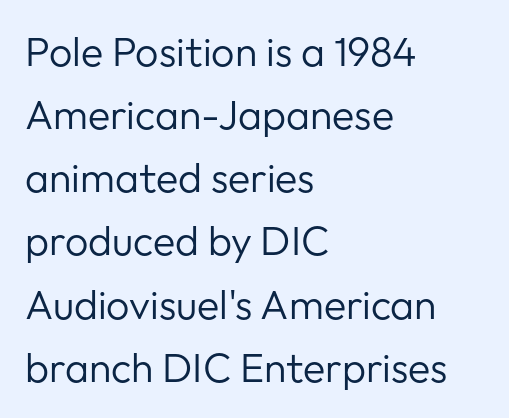
Q: Is the text bold? A: No.
Q: Is the text italic (slanted)? A: No, it is upright.
Q: Is the typeface a serif or a sans-serif typeface? A: Sans-serif.
Q: Is the text underlined? A: No.
Q: How is the paragraph aligned? A: Left-aligned.
Q: Is the spacing between letters normal or unusually wide? A: Normal.
Q: Is the spacing between lines tight, normal or loose? A: Normal.
Q: Width (condensed, normal, or wide)? A: Normal.
Q: Stroke contrast? A: Low.
Q: x-height? A: Medium.
Q: Monospaced? A: No.
